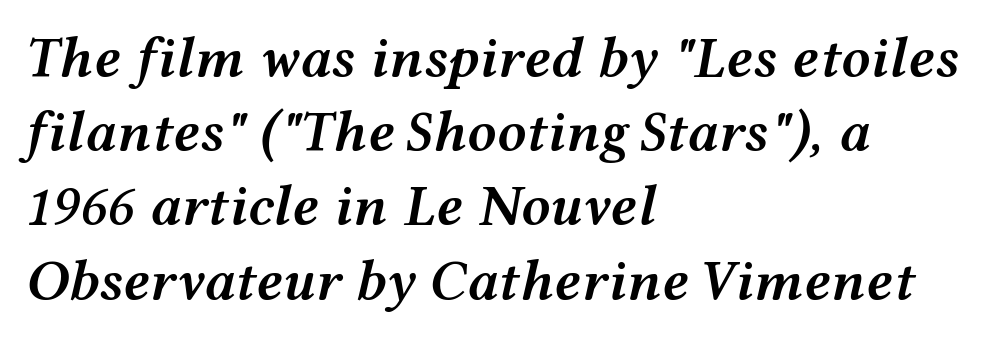
The image shows 58 px semibold, wide type, italic (leaning right); set left-aligned, normal line spacing (1.28x), normal letter spacing, not underlined; medium stroke contrast and a medium x-height.
